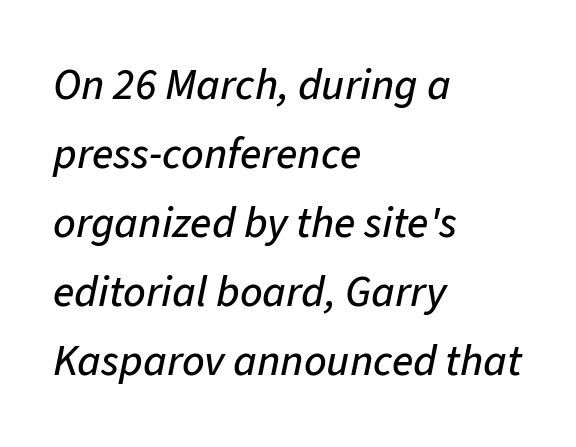
The lettering tilts uniformly, giving the passage an italic look. Students, note that the glyphs here touch the page at normal intervals. The lines in this sample share a left origin and differ only in where they stop. Does the leading feel generous? No, just average.
